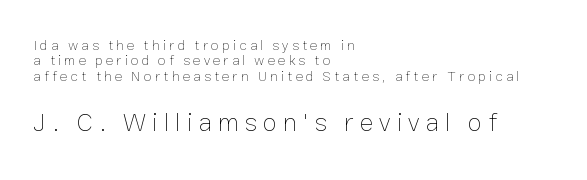
{"italic": "no", "bold": "no", "underline": "no", "align": "left", "line_spacing": "tight", "line_spacing_ratio": 1.1, "letter_spacing": "wide", "letter_spacing_em": 0.23, "larger_block": "second", "size_ratio": 1.86, "glyph_px": 26}
